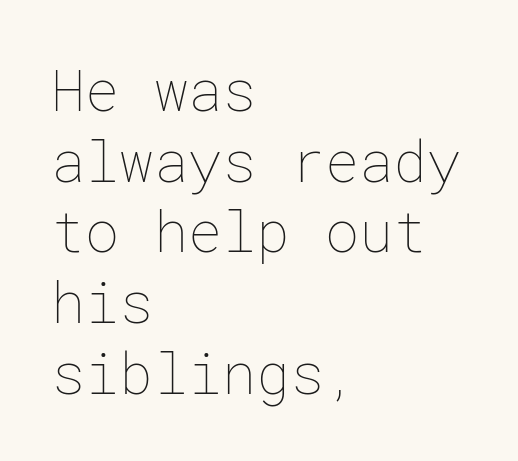
The image shows 57 px thin type, upright; set left-aligned, line spacing 1.24x, normal letter spacing, not underlined; low stroke contrast and a medium x-height.
